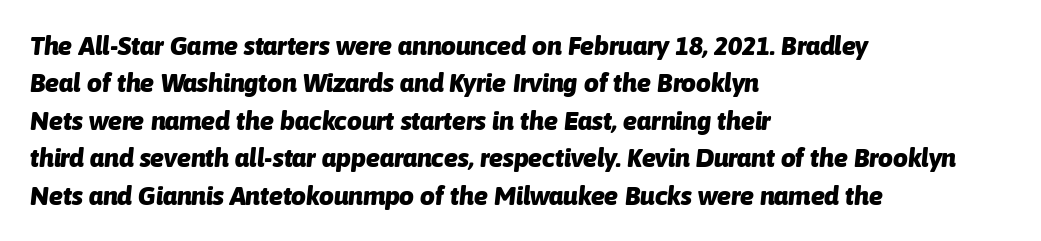
The image shows 26 px bold type, italic (leaning right); set left-aligned, normal line spacing (1.44x), normal letter spacing, not underlined.
